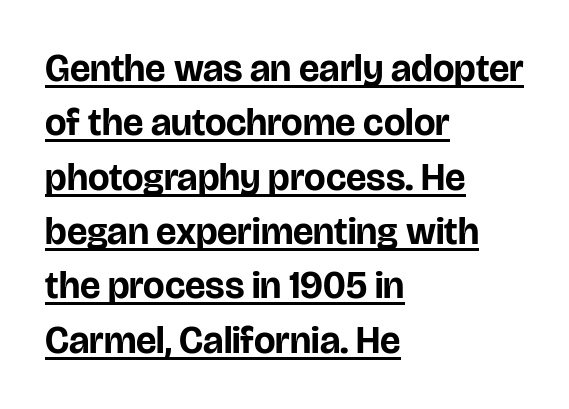
The image shows 38 px bold sans-serif type, upright; set left-aligned, normal line spacing (1.43x), normal letter spacing, underlined; low stroke contrast and a large x-height.
